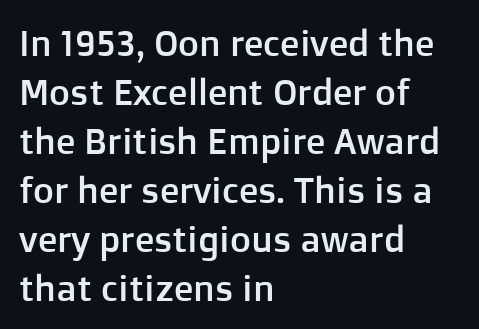
Q: Is the text italic (slanted)? A: No, it is upright.
Q: Is the typeface a serif or a sans-serif typeface? A: Sans-serif.
Q: Is the text underlined? A: No.
Q: How is the paragraph aligned? A: Left-aligned.
Q: Is the spacing between letters normal or unusually wide? A: Normal.
Q: Is the spacing between lines tight, normal or loose? A: Normal.
Q: Width (condensed, normal, or wide)? A: Normal.
Q: Stroke contrast? A: Low.
Q: x-height? A: Medium.
Q: Monospaced? A: No.
